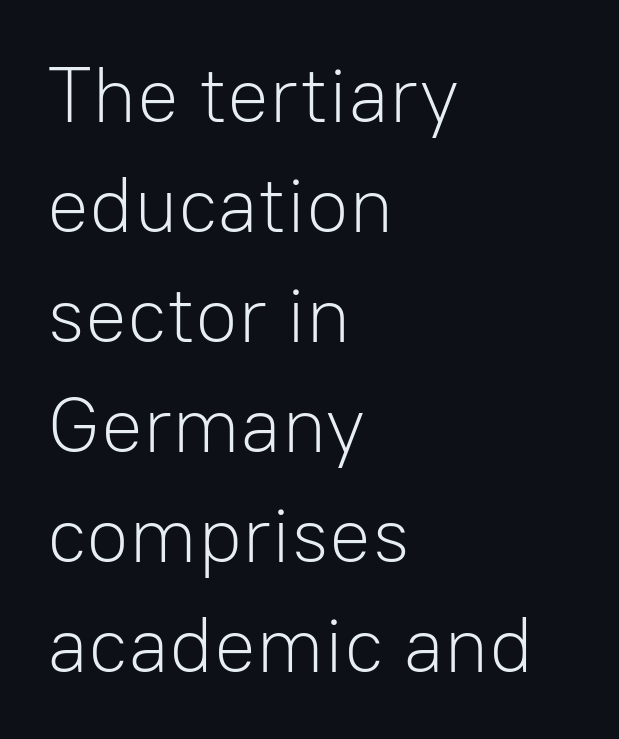
The image shows 78 px light sans-serif type, upright; set left-aligned, normal line spacing (1.41x), normal letter spacing, not underlined; low stroke contrast and a medium x-height.
